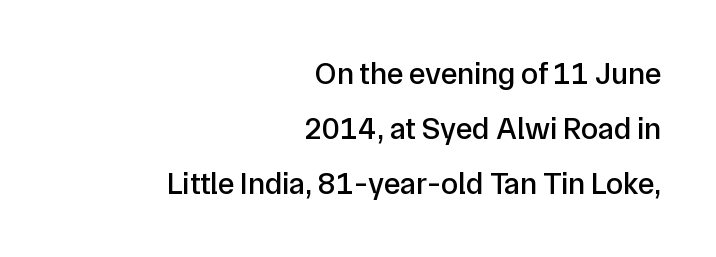
{"serif": "no", "italic": "no", "width": "normal", "stroke_contrast": "low", "x_height": "medium", "monospaced": "no", "underline": "no", "align": "right", "line_spacing_ratio": 1.77, "letter_spacing": "normal", "letter_spacing_em": 0.0, "glyph_px": 31}
